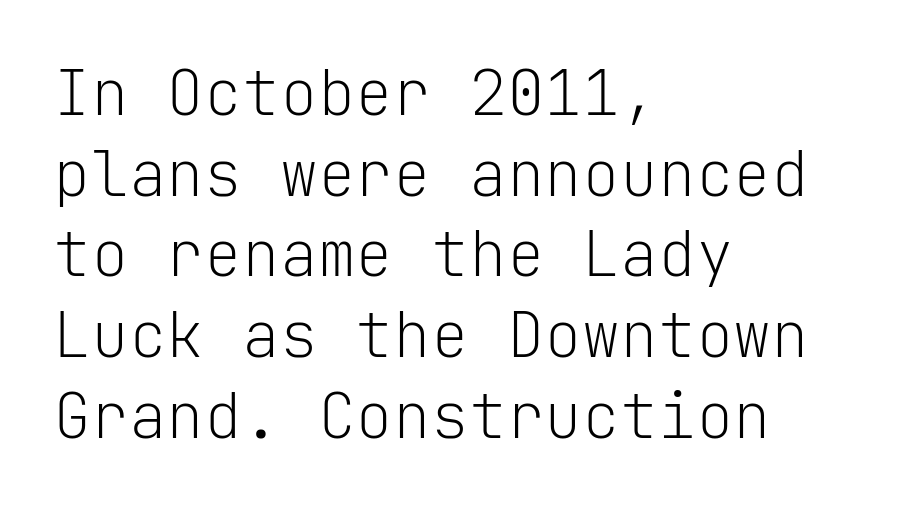
These lines were composed using upright roman letters. Each line starts at the same left margin while the right side varies. A light-to-regular cut is what we see here. The gaps between neighbouring characters are ordinary and unremarkable.
